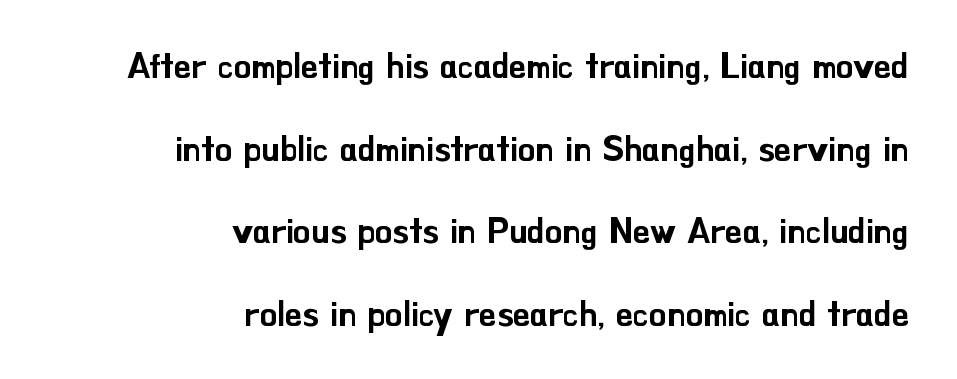
The image shows 34 px sans-serif type, upright; set right-aligned, loose line spacing (2.43x), normal letter spacing, not underlined; low stroke contrast and a small x-height.
